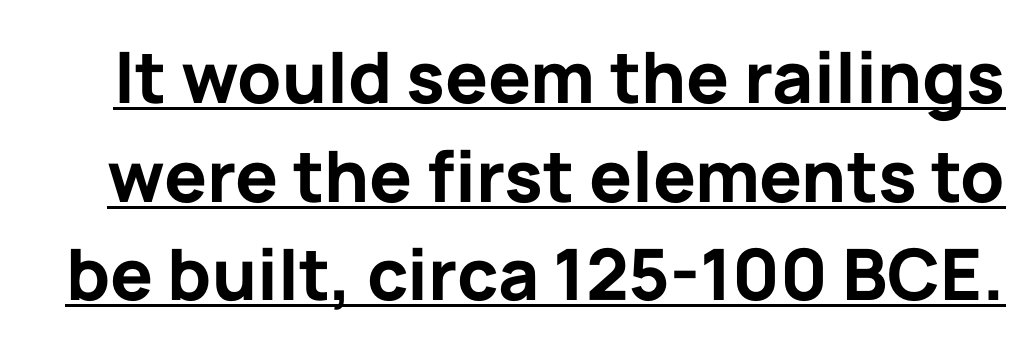
{"serif": "no", "italic": "no", "bold": "yes", "weight": "bold", "width": "normal", "stroke_contrast": "low", "x_height": "medium", "monospaced": "no", "underline": "yes", "line_spacing": "normal", "line_spacing_ratio": 1.39, "letter_spacing": "normal", "letter_spacing_em": 0.0, "glyph_px": 71}
